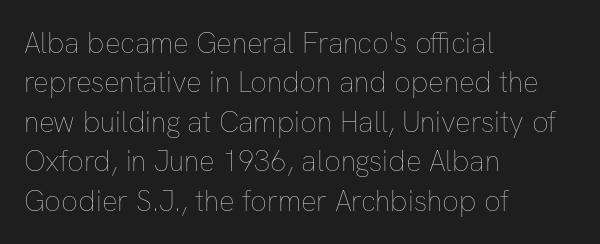
The image shows 29 px thin type, upright; set left-aligned, normal line spacing (1.36x), normal letter spacing, not underlined; low stroke contrast and a medium x-height.
